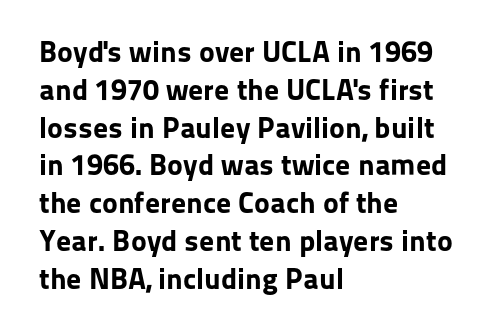
The rendering uses natural spacing where letterforms have individual widths. The glyphs have the mass of a bold cut. The letters stand upright; this is a roman face. Line spacing here is normal.
